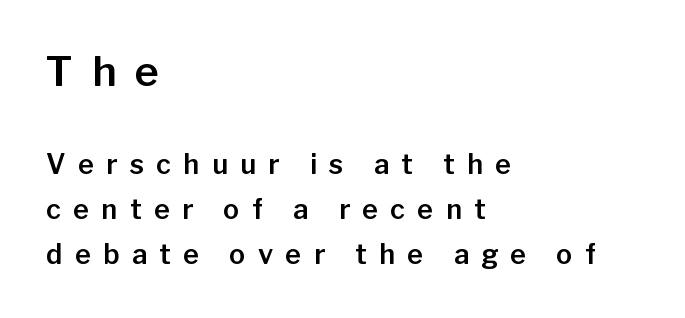
{"serif": "no", "italic": "no", "width": "normal", "stroke_contrast": "low", "x_height": "medium", "monospaced": "no", "underline": "no", "align": "left", "line_spacing": "normal", "line_spacing_ratio": 1.67, "letter_spacing": "wide", "letter_spacing_em": 0.46, "larger_block": "first", "size_ratio": 1.52, "glyph_px": 41}
